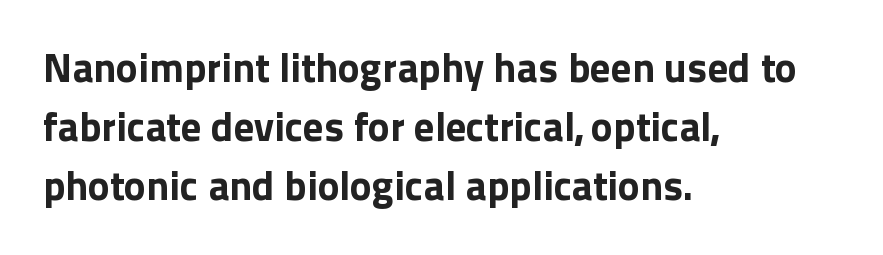
The image shows 41 px bold sans-serif type, upright; set left-aligned, normal line spacing (1.44x), normal letter spacing, not underlined; a medium x-height.
